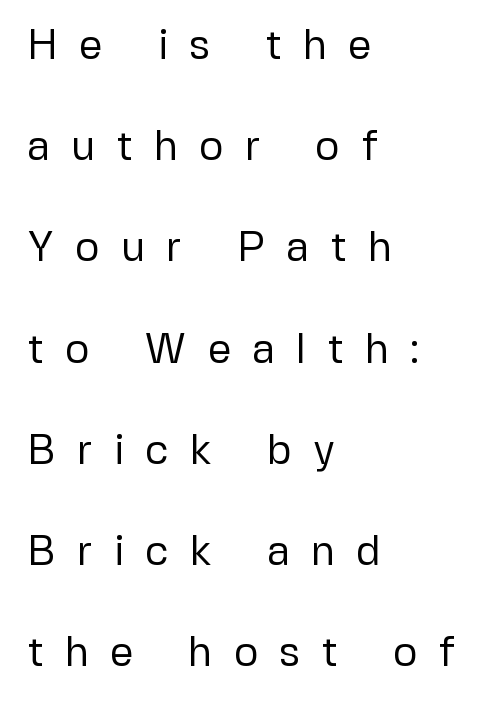
Q: Is the text bold? A: No.
Q: Is the text italic (slanted)? A: No, it is upright.
Q: Is the typeface a serif or a sans-serif typeface? A: Sans-serif.
Q: Is the text underlined? A: No.
Q: How is the paragraph aligned? A: Left-aligned.
Q: Is the spacing between letters normal or unusually wide? A: Unusually wide.
Q: Is the spacing between lines tight, normal or loose? A: Loose.
Q: Width (condensed, normal, or wide)? A: Normal.
Q: Stroke contrast? A: Low.
Q: x-height? A: Medium.
Q: Monospaced? A: No.
